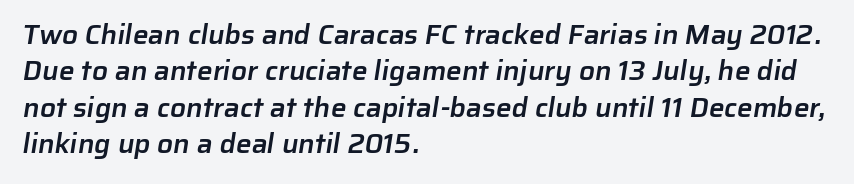
Q: Is the text bold? A: Semi-bold.
Q: Is the typeface a serif or a sans-serif typeface? A: Sans-serif.
Q: Is the text underlined? A: No.
Q: How is the paragraph aligned? A: Left-aligned.
Q: Is the spacing between letters normal or unusually wide? A: Normal.
Q: Is the spacing between lines tight, normal or loose? A: Normal.
Q: Width (condensed, normal, or wide)? A: Normal.
Q: Stroke contrast? A: Low.
Q: x-height? A: Medium.
Q: Monospaced? A: No.
